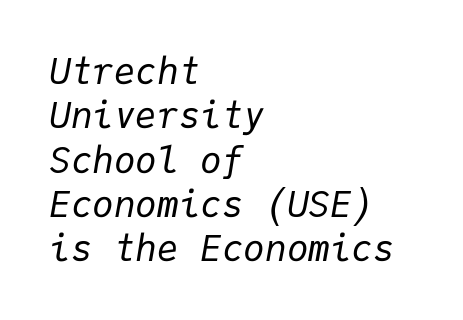
The image shows 36 px regular-weight type, italic (leaning right), monospaced; set left-aligned, line spacing 1.23x, normal letter spacing, not underlined; low stroke contrast and a medium x-height.
